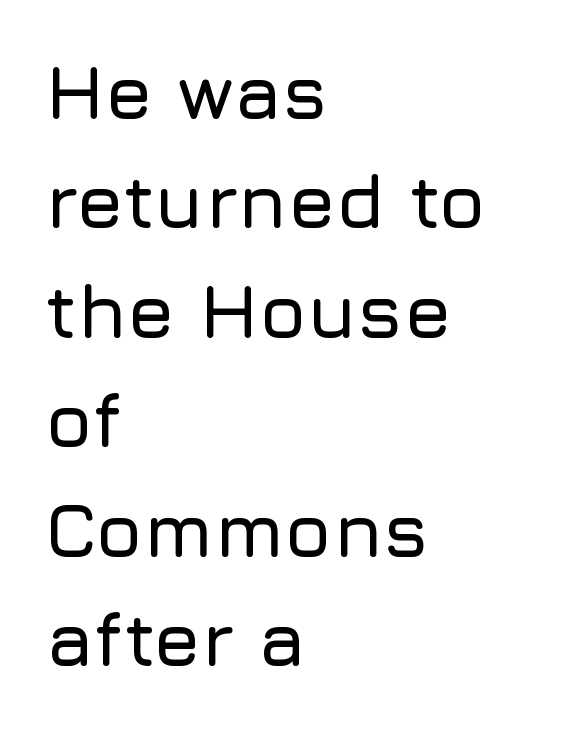
Nobody drew a line under any word here. The text block is weighted toward the left margin, trailing off unevenly rightward. What's the leading like? Ordinary, nothing unusual. The passage shown is typed in a proportional face where columns would drift. Font category for this specimen: sans-serif. Look at the tracking — it's just the regular setting, nothing added.
